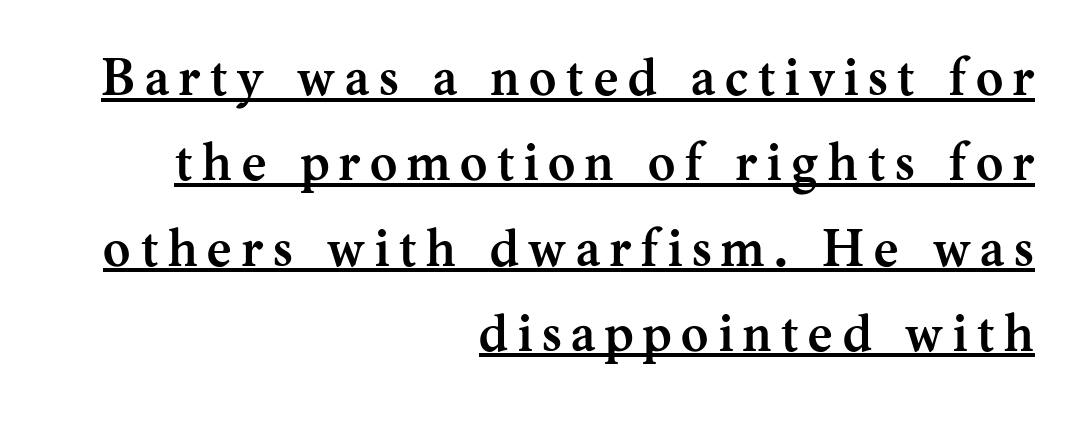
Q: Is the text bold? A: Yes.
Q: Is the text italic (slanted)? A: No, it is upright.
Q: Is the typeface a serif or a sans-serif typeface? A: Serif.
Q: Is the text underlined? A: Yes.
Q: How is the paragraph aligned? A: Right-aligned.
Q: Is the spacing between lines tight, normal or loose? A: Normal.
Q: Width (condensed, normal, or wide)? A: Normal.
Q: Stroke contrast? A: Medium.
Q: x-height? A: Medium.
Q: Monospaced? A: No.
